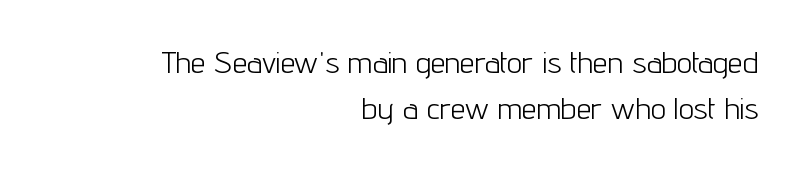
Spacing between characters is what you'd get straight out of the box. Quick note: interline space is typical. Do the characters align in a grid? No, the font is proportional. Quick note: underline off. Tall strokes in this sample are plumb rather than angled. Right-aligned paragraph, ragged on the left.
